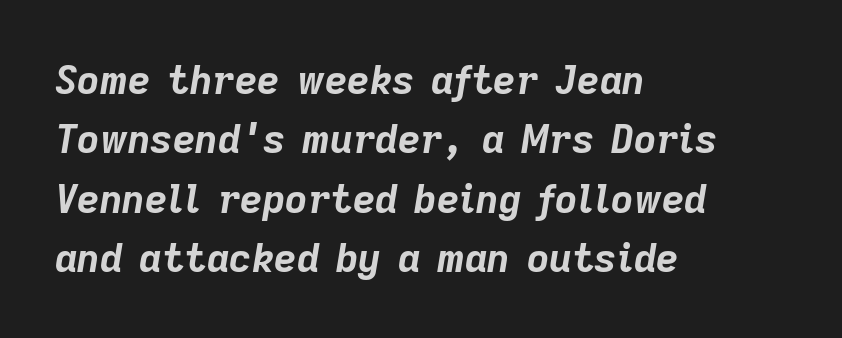
Q: Is the text bold? A: Yes.
Q: Is the text italic (slanted)? A: Yes, it leans right by about 9 degrees.
Q: Is the text underlined? A: No.
Q: How is the paragraph aligned? A: Left-aligned.
Q: Is the spacing between letters normal or unusually wide? A: Normal.
Q: Is the spacing between lines tight, normal or loose? A: Normal.
Q: Width (condensed, normal, or wide)? A: Normal.
Q: Stroke contrast? A: Low.
Q: x-height? A: Medium.
Q: Monospaced? A: No.
